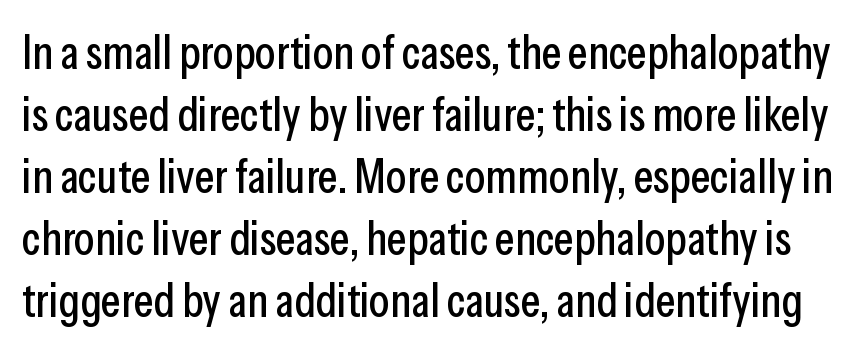
Q: Is the text italic (slanted)? A: No, it is upright.
Q: Is the typeface a serif or a sans-serif typeface? A: Sans-serif.
Q: Is the text underlined? A: No.
Q: Is the spacing between letters normal or unusually wide? A: Normal.
Q: Is the spacing between lines tight, normal or loose? A: Normal.
Q: Width (condensed, normal, or wide)? A: Condensed.
Q: Stroke contrast? A: Low.
Q: x-height? A: Medium.
Q: Monospaced? A: No.
